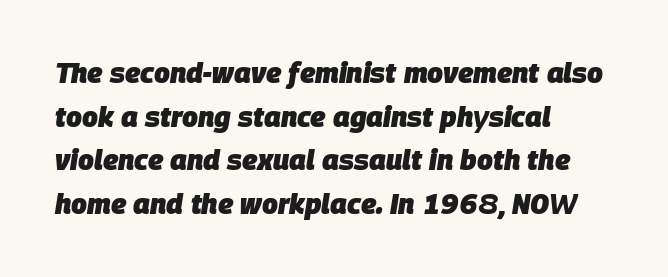
{"italic": "yes", "lean": "right", "slant_degrees": 9, "bold": "yes", "weight": "heavy", "width": "normal", "stroke_contrast": "low", "x_height": "large", "monospaced": "no", "underline": "no", "align": "left", "line_spacing": "normal", "line_spacing_ratio": 1.56, "letter_spacing": "normal", "letter_spacing_em": 0.0, "glyph_px": 28}
